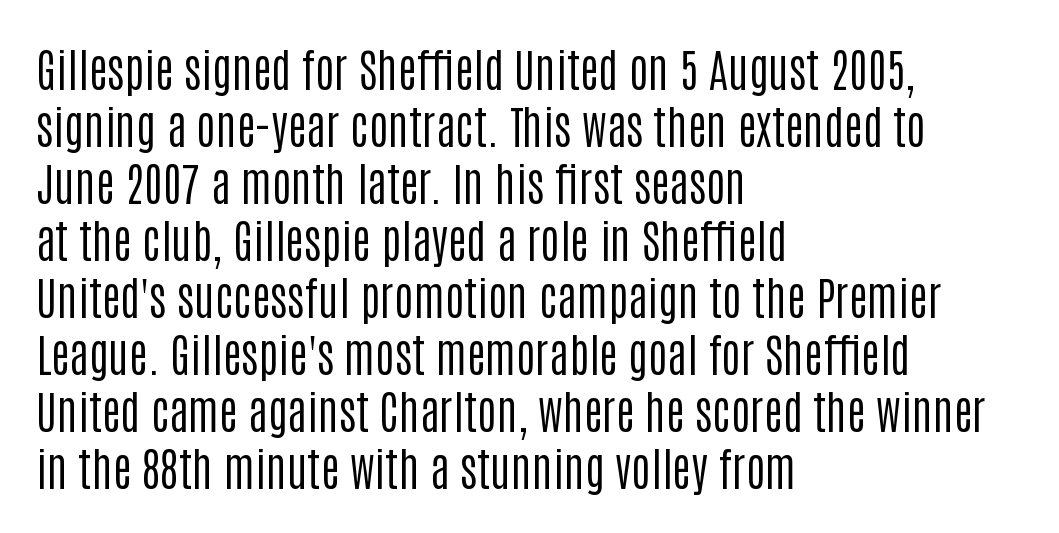
{"serif": "no", "italic": "no", "bold": "no", "weight": "regular", "width": "condensed", "stroke_contrast": "low", "x_height": "large", "monospaced": "no", "underline": "no", "align": "left", "line_spacing_ratio": 1.24, "letter_spacing": "normal", "letter_spacing_em": 0.0, "glyph_px": 46}
